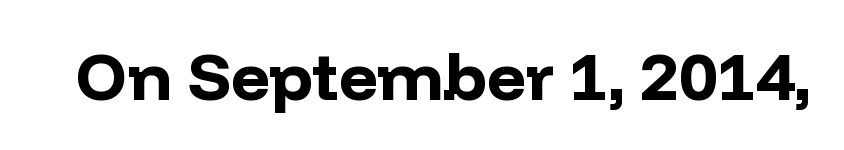
{"serif": "no", "italic": "no", "bold": "yes", "weight": "bold", "width": "normal", "stroke_contrast": "low", "x_height": "medium", "monospaced": "no", "underline": "no", "letter_spacing": "normal", "letter_spacing_em": 0.0, "glyph_px": 67}
